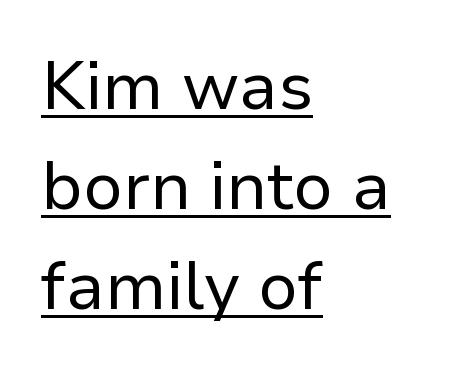
Q: Is the text bold? A: No.
Q: Is the text italic (slanted)? A: No, it is upright.
Q: Is the typeface a serif or a sans-serif typeface? A: Sans-serif.
Q: Is the text underlined? A: Yes.
Q: How is the paragraph aligned? A: Left-aligned.
Q: Is the spacing between letters normal or unusually wide? A: Normal.
Q: Is the spacing between lines tight, normal or loose? A: Normal.
Q: Width (condensed, normal, or wide)? A: Normal.
Q: Stroke contrast? A: Low.
Q: x-height? A: Medium.
Q: Monospaced? A: No.
